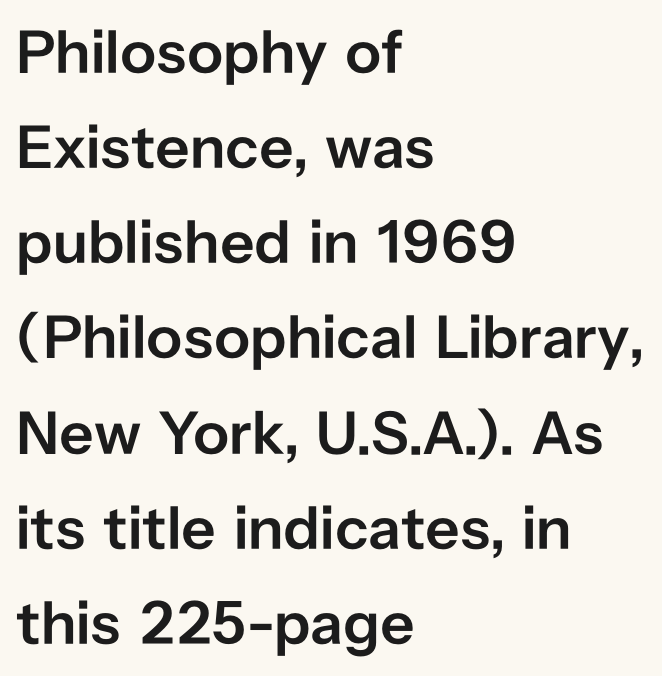
The image shows 61 px semibold sans-serif type, upright; set left-aligned, normal line spacing (1.56x), normal letter spacing, not underlined; low stroke contrast and a medium x-height.
